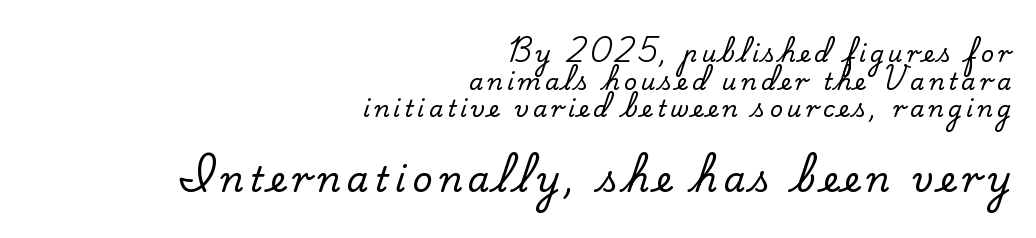
Q: Is the text italic (slanted)? A: Yes.
Q: Is the typeface a serif or a sans-serif typeface? A: Serif.
Q: Is the text underlined? A: No.
Q: How is the paragraph aligned? A: Right-aligned.
Q: Which block of text is set in a larger size, the first (top) or the second (bottom)? A: The second (bottom) one.
Q: Width (condensed, normal, or wide)? A: Normal.
Q: Stroke contrast? A: Low.
Q: x-height? A: Small.
Q: Monospaced? A: No.
